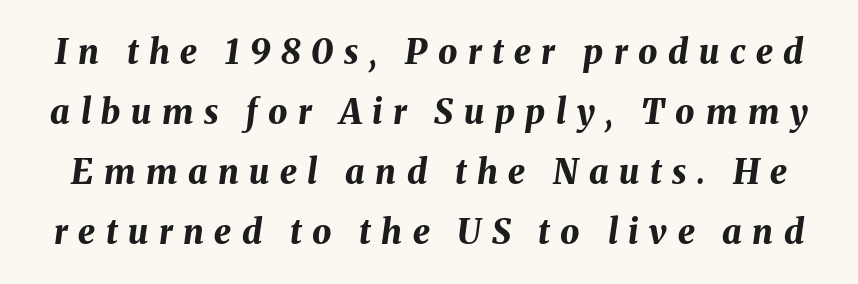
Q: Is the text bold? A: Yes.
Q: Is the text italic (slanted)? A: Yes, it leans right by about 8 degrees.
Q: Is the text underlined? A: No.
Q: Is the spacing between letters normal or unusually wide? A: Unusually wide.
Q: Width (condensed, normal, or wide)? A: Normal.
Q: Stroke contrast? A: Medium.
Q: x-height? A: Medium.
Q: Monospaced? A: No.
